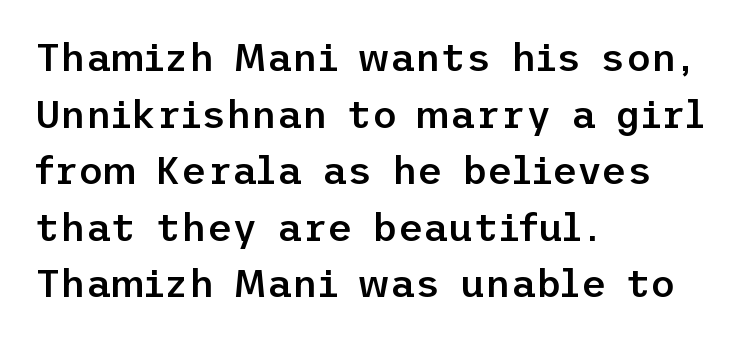
The image shows 39 px semibold sans-serif type, upright; set left-aligned, normal line spacing (1.45x), normal letter spacing, not underlined; low stroke contrast and a medium x-height.
